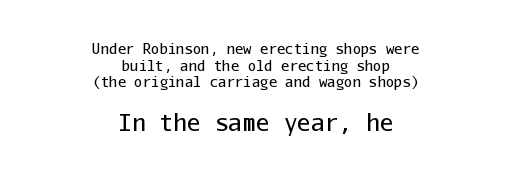
{"italic": "no", "bold": "no", "underline": "no", "align": "center", "line_spacing_ratio": 1.18, "letter_spacing": "normal", "letter_spacing_em": 0.0, "larger_block": "second", "size_ratio": 1.64, "glyph_px": 23}
